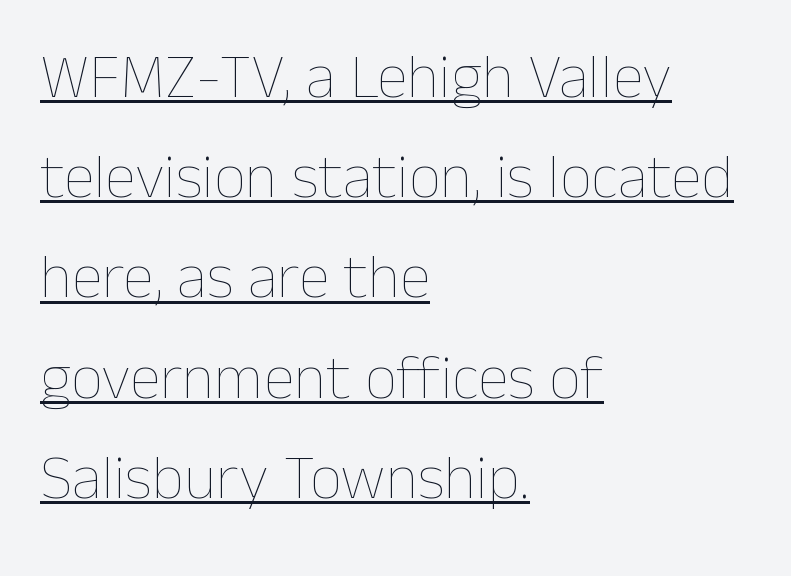
Nothing heavy about these letters — not bold at all. The rendering uses the underline text-decoration. Students, observe: this is what conventionally led text looks like. A typesetter would mark this as roman, not italic. Do the characters align in a grid? No, the font is proportional.
